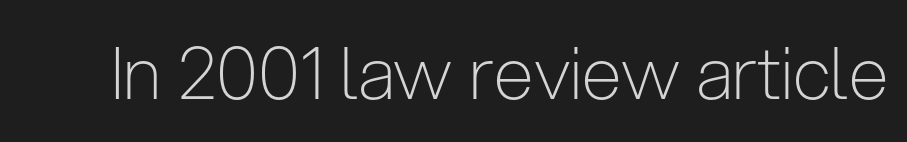
Q: Is the text bold? A: No.
Q: Is the text italic (slanted)? A: No, it is upright.
Q: Is the typeface a serif or a sans-serif typeface? A: Sans-serif.
Q: Is the text underlined? A: No.
Q: Is the spacing between letters normal or unusually wide? A: Normal.
Q: Width (condensed, normal, or wide)? A: Condensed.
Q: Stroke contrast? A: Low.
Q: x-height? A: Medium.
Q: Monospaced? A: No.
